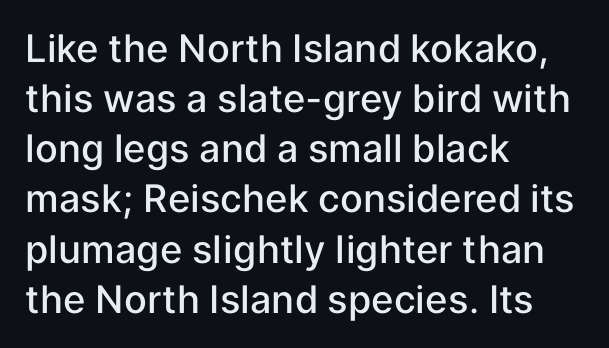
{"serif": "no", "italic": "no", "bold": "semi", "weight": "semibold", "width": "normal", "stroke_contrast": "low", "x_height": "medium", "monospaced": "no", "underline": "no", "align": "left", "line_spacing": "normal", "line_spacing_ratio": 1.32, "letter_spacing": "normal", "letter_spacing_em": 0.0, "glyph_px": 38}
